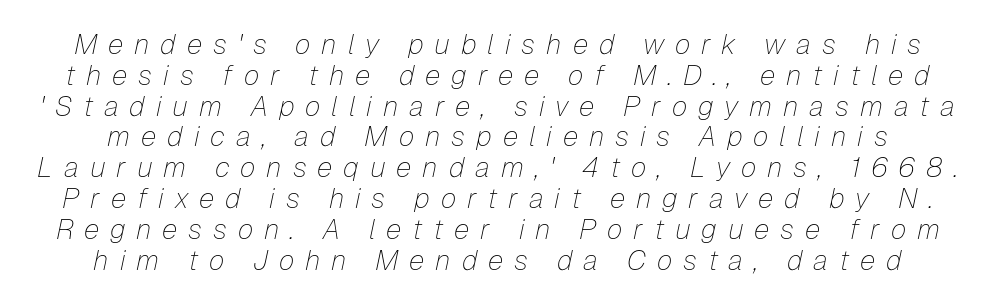
{"italic": "yes", "lean": "right", "slant_degrees": 12, "bold": "no", "weight": "thin", "width": "normal", "stroke_contrast": "low", "x_height": "medium", "monospaced": "no", "underline": "no", "line_spacing": "tight", "line_spacing_ratio": 1.1, "letter_spacing": "wide", "letter_spacing_em": 0.39, "glyph_px": 28}
